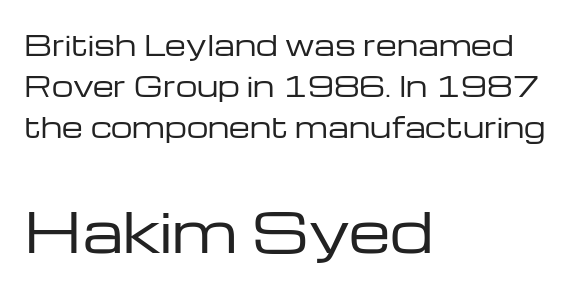
{"serif": "no", "italic": "no", "bold": "no", "weight": "regular", "width": "wide", "stroke_contrast": "low", "x_height": "medium", "monospaced": "no", "underline": "no", "align": "left", "line_spacing": "normal", "line_spacing_ratio": 1.52, "letter_spacing": "normal", "letter_spacing_em": 0.0, "larger_block": "second", "size_ratio": 2.0, "glyph_px": 54}
